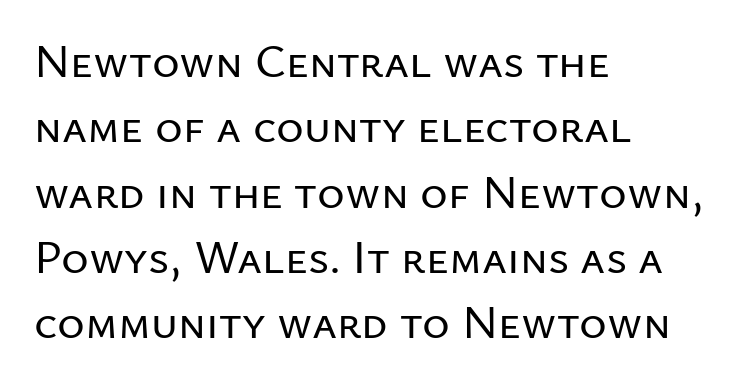
Q: Is the text italic (slanted)? A: No, it is upright.
Q: Is the typeface a serif or a sans-serif typeface? A: Sans-serif.
Q: Is the text underlined? A: No.
Q: How is the paragraph aligned? A: Left-aligned.
Q: Is the spacing between letters normal or unusually wide? A: Normal.
Q: Is the spacing between lines tight, normal or loose? A: Normal.
Q: Width (condensed, normal, or wide)? A: Normal.
Q: Stroke contrast? A: Low.
Q: x-height? A: Medium.
Q: Monospaced? A: No.
